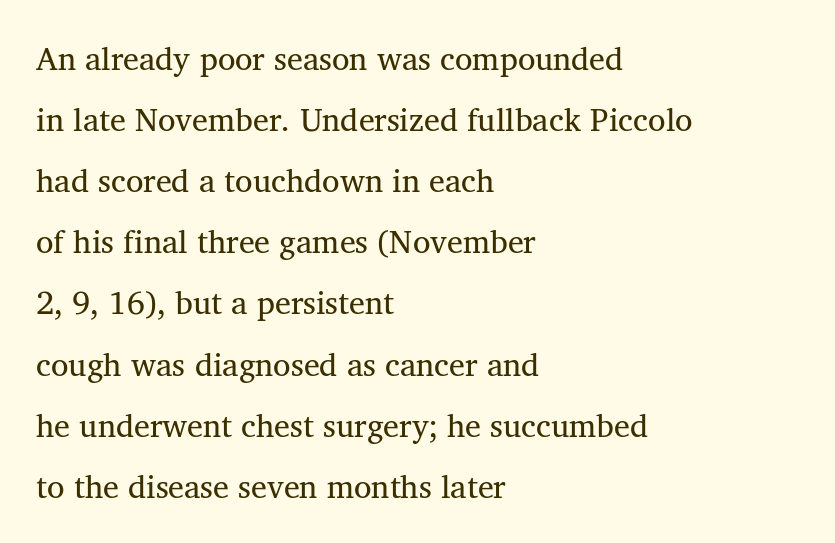
{"serif": "yes", "italic": "no", "bold": "no", "weight": "regular", "width": "normal", "stroke_contrast": "medium", "x_height": "medium", "monospaced": "no", "underline": "no", "align": "left", "line_spacing": "loose", "line_spacing_ratio": 1.91, "letter_spacing": "normal", "letter_spacing_em": 0.0, "glyph_px": 32}
